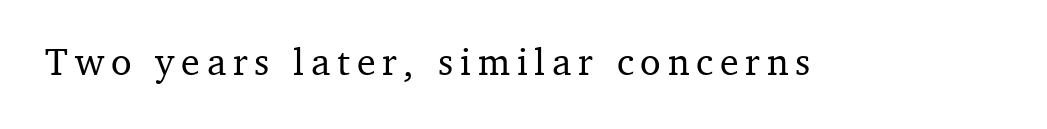
Proportional: the letters do not fall into vertical columns. Observe the serifs anchoring each vertical stroke in this sample. Quick note: underline off. Ordinary non-slanted type is in use.
